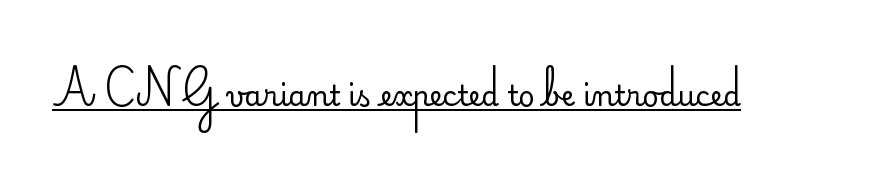
{"serif": "no", "italic": "no", "bold": "no", "weight": "regular", "width": "normal", "stroke_contrast": "low", "x_height": "small", "monospaced": "no", "underline": "yes", "letter_spacing": "normal", "letter_spacing_em": 0.0, "glyph_px": 28}
